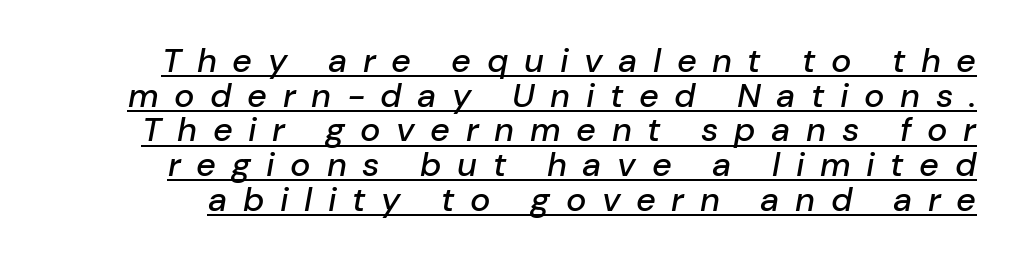
Q: Is the text italic (slanted)? A: Yes, it leans right by about 10 degrees.
Q: Is the text underlined? A: Yes.
Q: Is the spacing between letters normal or unusually wide? A: Unusually wide.
Q: Is the spacing between lines tight, normal or loose? A: Tight.
Q: Width (condensed, normal, or wide)? A: Normal.
Q: Stroke contrast? A: Low.
Q: x-height? A: Medium.
Q: Monospaced? A: No.
